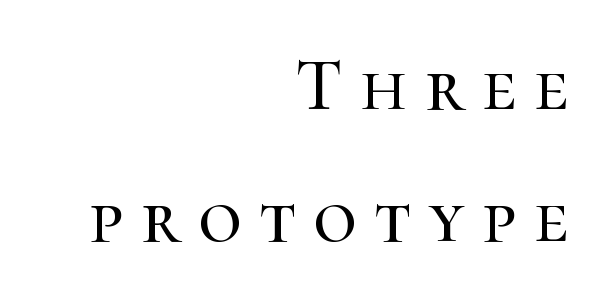
{"serif": "yes", "italic": "no", "width": "normal", "stroke_contrast": "high", "x_height": "medium", "monospaced": "no", "underline": "no", "align": "right", "line_spacing_ratio": 1.76, "letter_spacing": "wide", "letter_spacing_em": 0.23, "glyph_px": 75}
